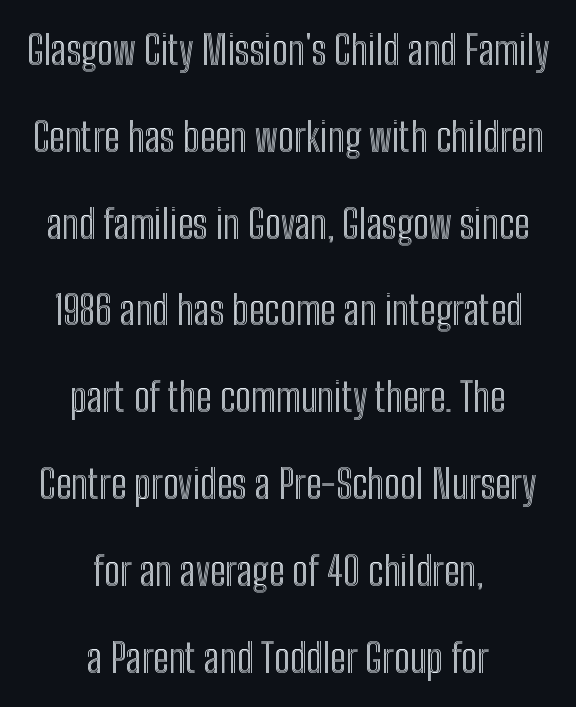
The image shows 40 px condensed type, upright; set centered, loose line spacing (2.17x), normal letter spacing, not underlined; a medium x-height.
